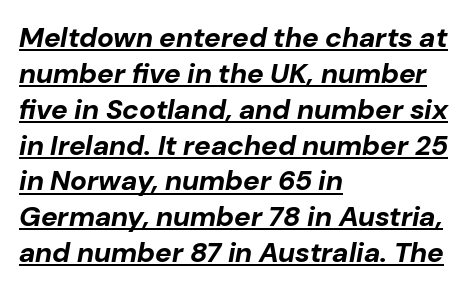
Q: Is the text bold? A: Yes.
Q: Is the text italic (slanted)? A: Yes, it leans right by about 10 degrees.
Q: Is the text underlined? A: Yes.
Q: How is the paragraph aligned? A: Left-aligned.
Q: Is the spacing between letters normal or unusually wide? A: Normal.
Q: Is the spacing between lines tight, normal or loose? A: Normal.
Q: Width (condensed, normal, or wide)? A: Normal.
Q: Stroke contrast? A: Low.
Q: x-height? A: Medium.
Q: Monospaced? A: No.
